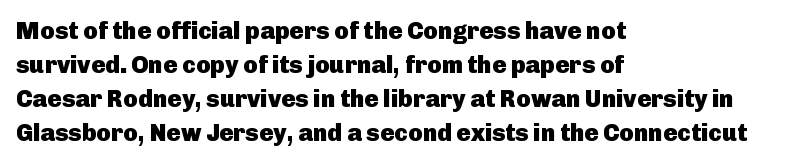
The image shows 24 px bold type, upright; set left-aligned, normal line spacing (1.42x), normal letter spacing, not underlined.
